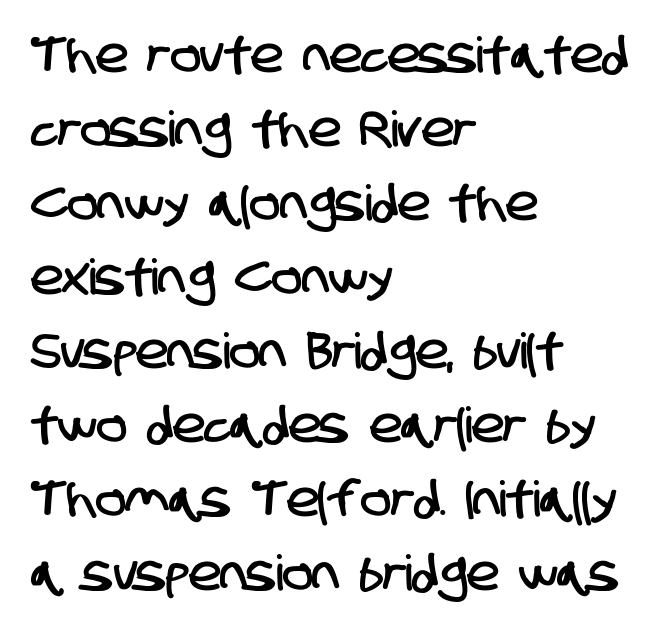
Q: Is the typeface a serif or a sans-serif typeface? A: Sans-serif.
Q: Is the text underlined? A: No.
Q: How is the paragraph aligned? A: Left-aligned.
Q: Is the spacing between letters normal or unusually wide? A: Normal.
Q: Is the spacing between lines tight, normal or loose? A: Normal.
Q: Width (condensed, normal, or wide)? A: Condensed.
Q: Stroke contrast? A: Low.
Q: x-height? A: Large.
Q: Monospaced? A: No.
